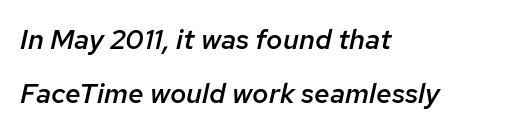
{"italic": "yes", "lean": "right", "slant_degrees": 12, "bold": "semi", "weight": "semibold", "width": "normal", "stroke_contrast": "low", "x_height": "medium", "monospaced": "no", "underline": "no", "align": "left", "line_spacing": "loose", "line_spacing_ratio": 1.94, "letter_spacing": "normal", "letter_spacing_em": 0.0, "glyph_px": 28}
